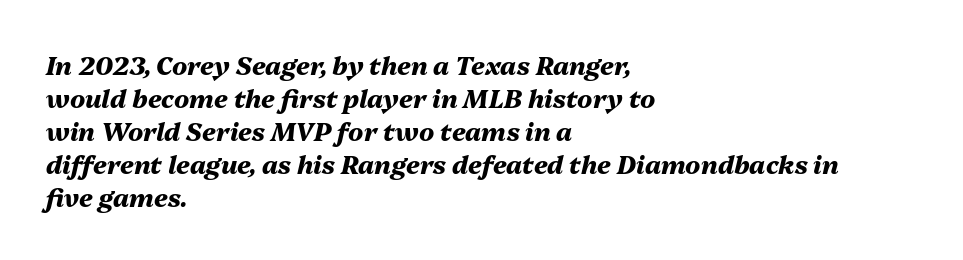
The image shows 25 px bold type, italic (leaning right); set left-aligned, normal line spacing (1.32x), normal letter spacing, not underlined.
